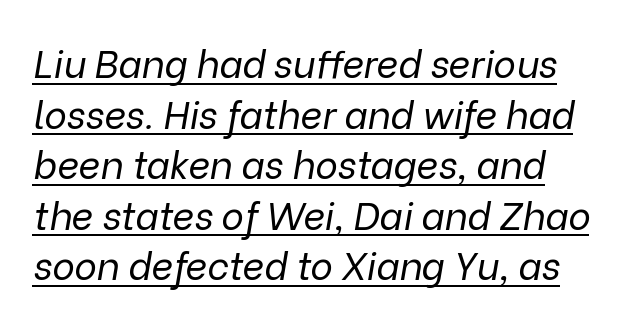
The image shows 38 px regular-weight type, italic (leaning right); set left-aligned, normal line spacing (1.33x), normal letter spacing, underlined; low stroke contrast and a medium x-height.
